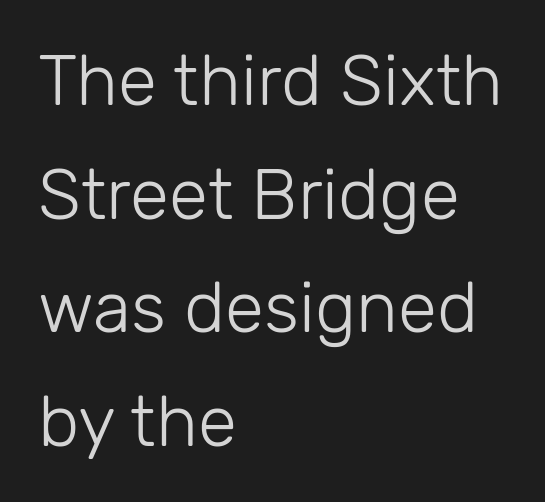
Is this a fixed-width face? No — the glyphs have proportional, varying widths. Rows of type keep a routine distance in the vertical direction. Compared with a typical body face, this is equally light or lighter still. Typeset ragged right — the left edge is the straight one.
